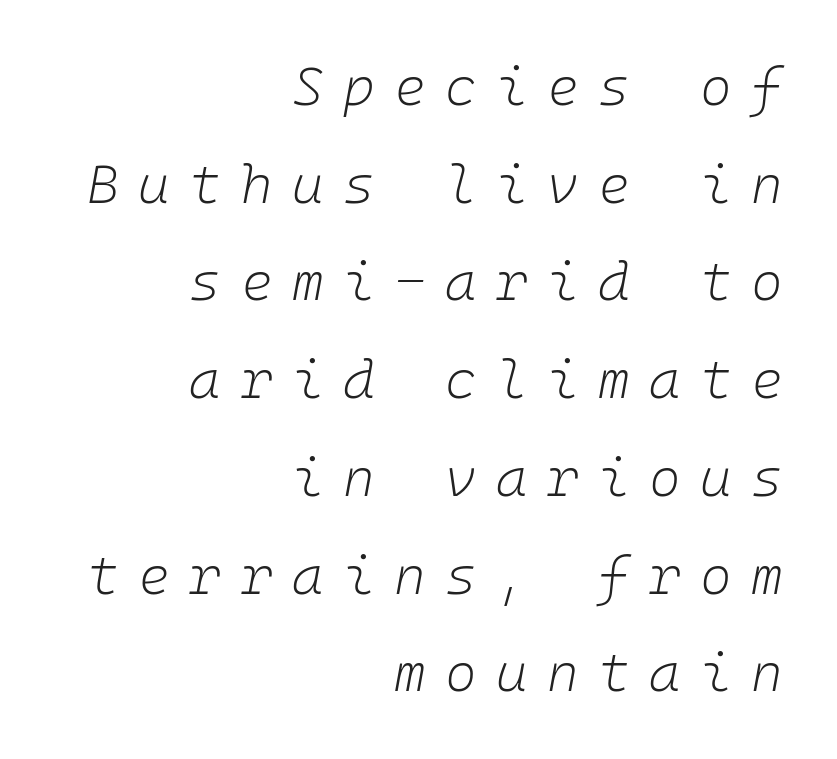
Q: Is the text bold? A: No.
Q: Is the text italic (slanted)? A: Yes, it leans right by about 10 degrees.
Q: Is the text underlined? A: No.
Q: How is the paragraph aligned? A: Right-aligned.
Q: Is the spacing between letters normal or unusually wide? A: Unusually wide.
Q: Width (condensed, normal, or wide)? A: Normal.
Q: Stroke contrast? A: Low.
Q: x-height? A: Medium.
